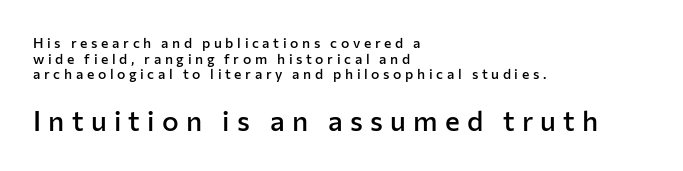
Q: Is the text bold? A: Semi-bold.
Q: Is the text italic (slanted)? A: No, it is upright.
Q: Is the typeface a serif or a sans-serif typeface? A: Sans-serif.
Q: Is the text underlined? A: No.
Q: How is the paragraph aligned? A: Left-aligned.
Q: Is the spacing between letters normal or unusually wide? A: Unusually wide.
Q: Is the spacing between lines tight, normal or loose? A: Tight.
Q: Which block of text is set in a larger size, the first (top) or the second (bottom)? A: The second (bottom) one.
Q: Width (condensed, normal, or wide)? A: Normal.
Q: Stroke contrast? A: Low.
Q: x-height? A: Medium.
Q: Monospaced? A: No.
